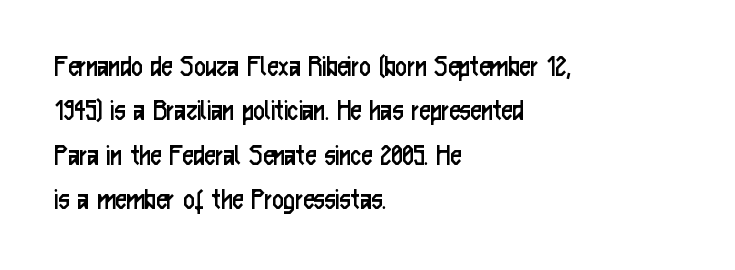
Q: Is the text bold? A: No.
Q: Is the text italic (slanted)? A: No, it is upright.
Q: Is the typeface a serif or a sans-serif typeface? A: Sans-serif.
Q: Is the text underlined? A: No.
Q: How is the paragraph aligned? A: Left-aligned.
Q: Is the spacing between letters normal or unusually wide? A: Normal.
Q: Is the spacing between lines tight, normal or loose? A: Normal.
Q: Width (condensed, normal, or wide)? A: Condensed.
Q: Stroke contrast? A: Low.
Q: x-height? A: Medium.
Q: Monospaced? A: No.
